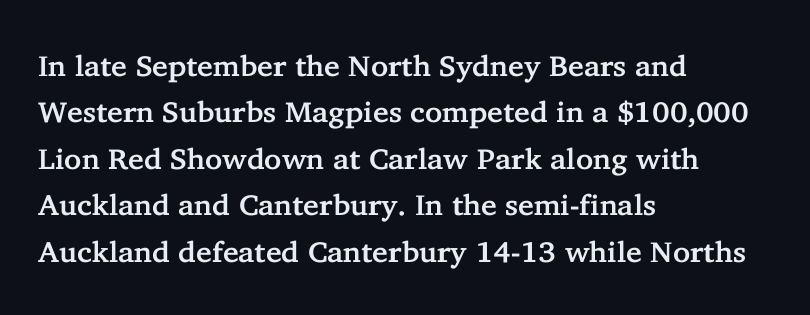
The image shows 29 px serif type, upright; set left-aligned, normal line spacing (1.6x), normal letter spacing, not underlined; low stroke contrast and a medium x-height.
